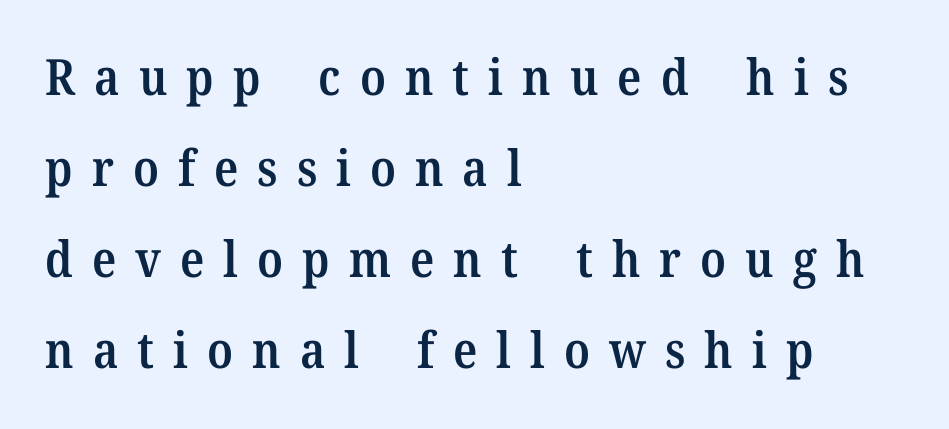
Q: Is the text bold? A: Semi-bold.
Q: Is the text italic (slanted)? A: No, it is upright.
Q: Is the typeface a serif or a sans-serif typeface? A: Serif.
Q: Is the text underlined? A: No.
Q: How is the paragraph aligned? A: Left-aligned.
Q: Is the spacing between letters normal or unusually wide? A: Unusually wide.
Q: Width (condensed, normal, or wide)? A: Normal.
Q: Stroke contrast? A: Medium.
Q: x-height? A: Medium.
Q: Monospaced? A: No.
